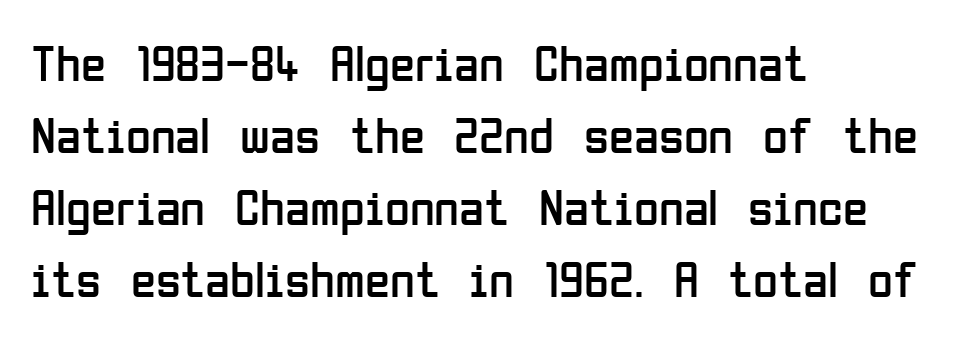
{"serif": "no", "italic": "no", "bold": "no", "weight": "regular", "width": "condensed", "stroke_contrast": "low", "x_height": "medium", "monospaced": "no", "underline": "no", "align": "left", "line_spacing": "normal", "line_spacing_ratio": 1.41, "letter_spacing": "normal", "letter_spacing_em": 0.0, "glyph_px": 51}
